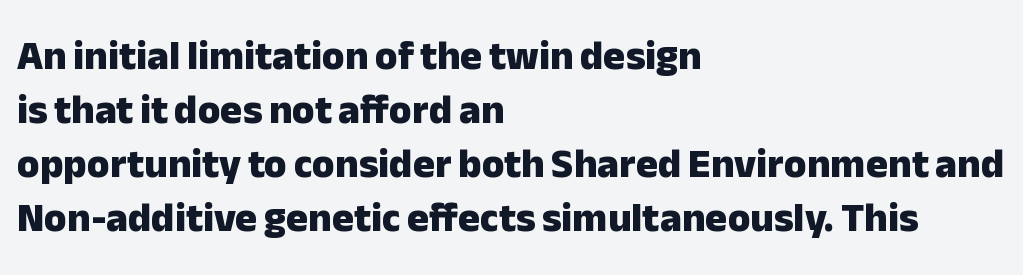
{"serif": "no", "italic": "no", "bold": "yes", "weight": "heavy", "width": "normal", "stroke_contrast": "low", "x_height": "medium", "monospaced": "no", "underline": "no", "align": "left", "line_spacing": "normal", "line_spacing_ratio": 1.32, "letter_spacing": "normal", "letter_spacing_em": 0.0, "glyph_px": 41}
